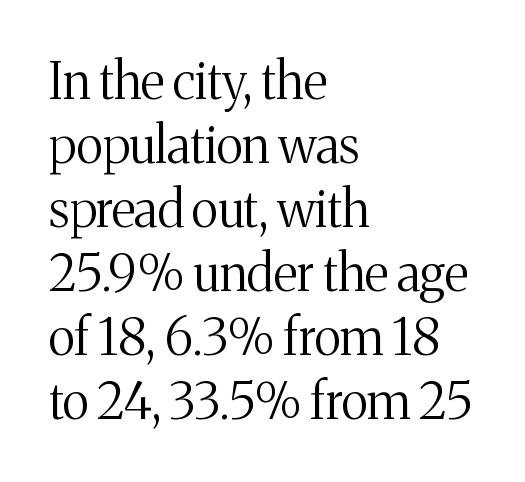
Q: Is the text bold? A: No.
Q: Is the text italic (slanted)? A: No, it is upright.
Q: Is the typeface a serif or a sans-serif typeface? A: Serif.
Q: Is the text underlined? A: No.
Q: How is the paragraph aligned? A: Left-aligned.
Q: Is the spacing between letters normal or unusually wide? A: Normal.
Q: Is the spacing between lines tight, normal or loose? A: Normal.
Q: Width (condensed, normal, or wide)? A: Normal.
Q: Stroke contrast? A: Medium.
Q: x-height? A: Medium.
Q: Monospaced? A: No.
